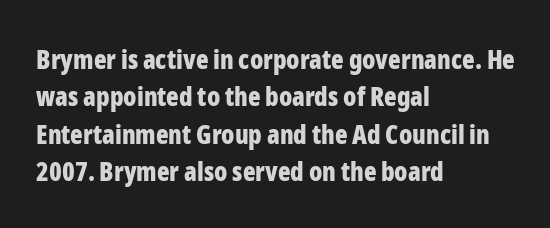
The image shows 26 px bold type, upright; set left-aligned, normal line spacing (1.44x), normal letter spacing, not underlined.
